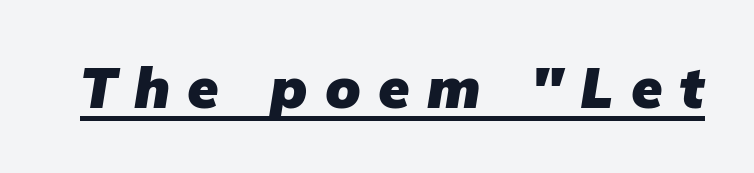
{"serif": "no", "bold": "yes", "weight": "heavy", "width": "normal", "stroke_contrast": "low", "x_height": "medium", "monospaced": "no", "underline": "yes", "letter_spacing": "wide", "letter_spacing_em": 0.3, "glyph_px": 57}
